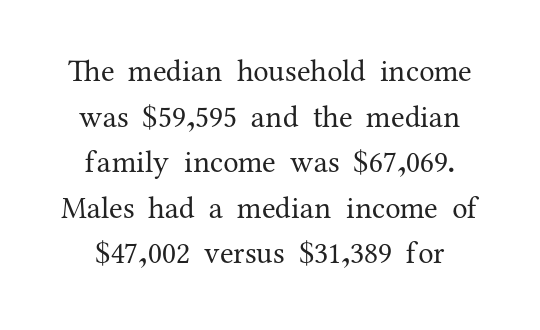
{"serif": "yes", "italic": "no", "bold": "no", "weight": "regular", "width": "normal", "stroke_contrast": "medium", "x_height": "medium", "monospaced": "no", "underline": "no", "align": "center", "line_spacing": "normal", "line_spacing_ratio": 1.47, "letter_spacing": "normal", "letter_spacing_em": 0.0, "glyph_px": 31}
